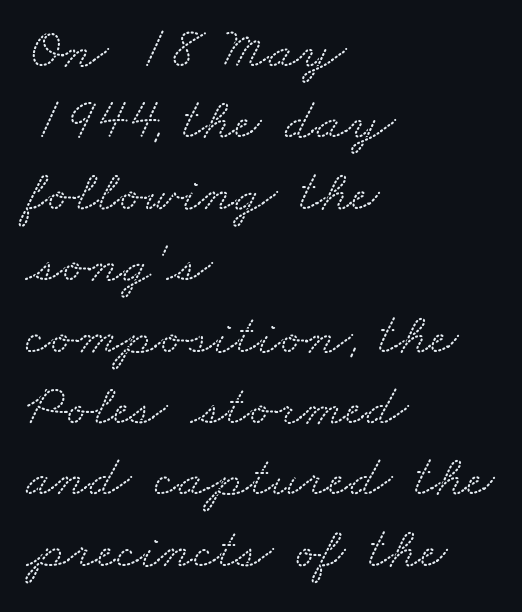
{"serif": "yes", "width": "wide", "stroke_contrast": "low", "x_height": "small", "monospaced": "no", "underline": "no", "align": "left", "line_spacing_ratio": 1.21, "letter_spacing": "normal", "letter_spacing_em": 0.0, "glyph_px": 59}
